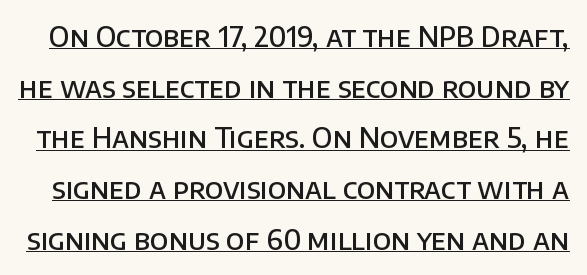
The image shows 28 px semibold sans-serif type, upright; set line spacing 1.81x, normal letter spacing, underlined; low stroke contrast and a large x-height.
